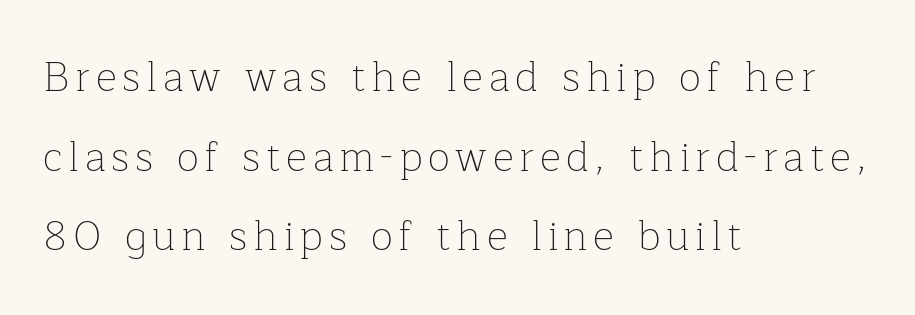
{"serif": "yes", "italic": "no", "bold": "no", "weight": "thin", "width": "normal", "stroke_contrast": "low", "x_height": "medium", "monospaced": "no", "underline": "no", "align": "left", "line_spacing": "loose", "line_spacing_ratio": 1.94, "glyph_px": 41}
